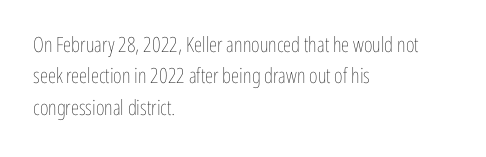
The image shows 21 px text type, upright; set left-aligned, normal line spacing (1.5x), normal letter spacing, not underlined.
